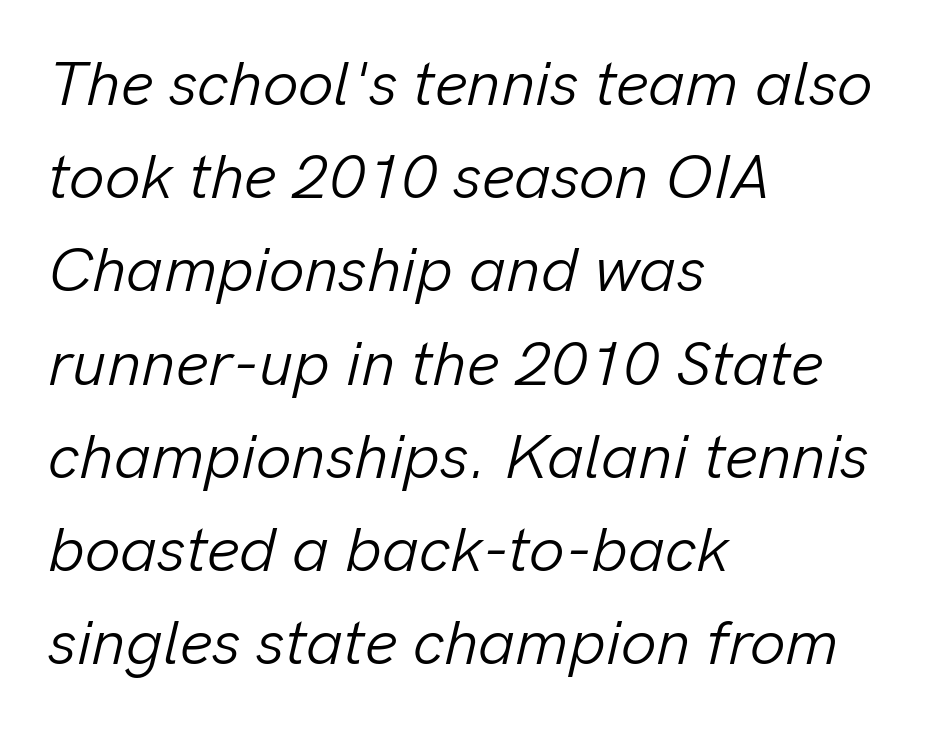
{"italic": "yes", "lean": "right", "slant_degrees": 13, "bold": "no", "weight": "light", "width": "normal", "stroke_contrast": "low", "x_height": "medium", "monospaced": "no", "underline": "no", "align": "left", "line_spacing": "normal", "line_spacing_ratio": 1.48, "letter_spacing": "normal", "letter_spacing_em": 0.0, "glyph_px": 63}
